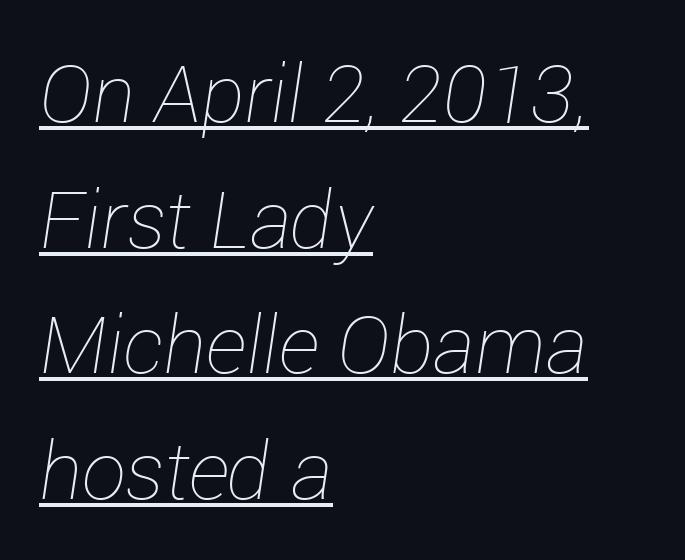
Q: Is the text bold? A: No.
Q: Is the text italic (slanted)? A: Yes, it leans right by about 12 degrees.
Q: Is the text underlined? A: Yes.
Q: How is the paragraph aligned? A: Left-aligned.
Q: Is the spacing between letters normal or unusually wide? A: Normal.
Q: Is the spacing between lines tight, normal or loose? A: Normal.
Q: Width (condensed, normal, or wide)? A: Normal.
Q: Stroke contrast? A: Low.
Q: x-height? A: Medium.
Q: Monospaced? A: No.
